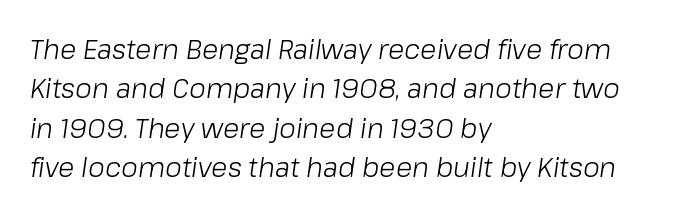
Slant detected: the letters are inclined. The rag falls on the right side of this text block. No chunkiness to these letters — they're not bold. Clear beneath every line of the passage. The line texture is even and compact thanks to regular tracking. Vertical spacing — default.
